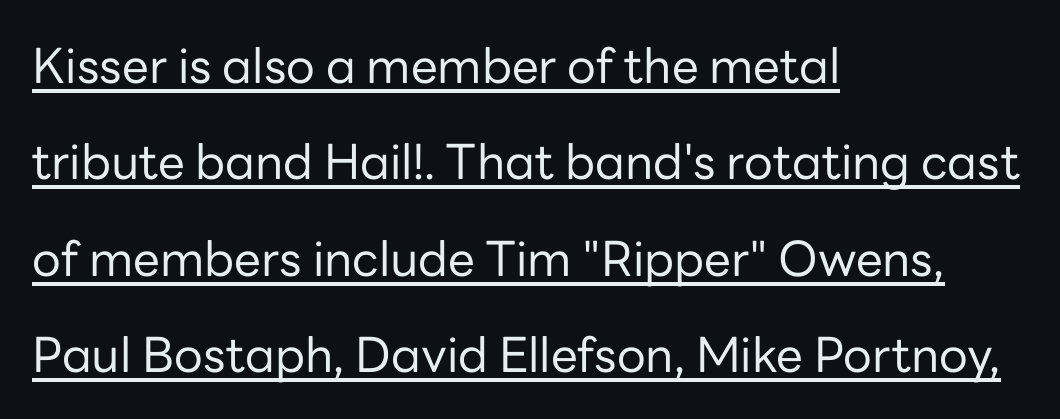
{"serif": "no", "italic": "no", "bold": "no", "weight": "regular", "width": "normal", "stroke_contrast": "low", "x_height": "medium", "monospaced": "no", "underline": "yes", "align": "left", "line_spacing": "loose", "line_spacing_ratio": 2.01, "letter_spacing": "normal", "letter_spacing_em": 0.0, "glyph_px": 48}
